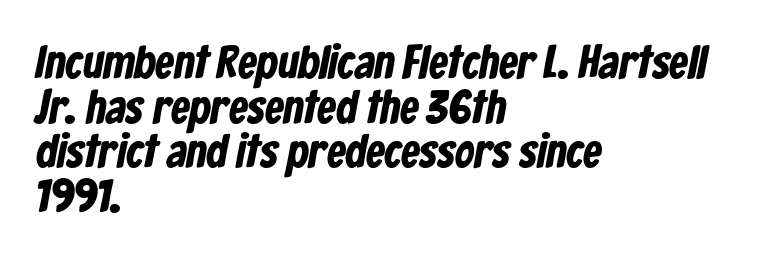
{"serif": "no", "bold": "yes", "weight": "bold", "width": "condensed", "stroke_contrast": "low", "x_height": "medium", "monospaced": "no", "underline": "no", "align": "left", "line_spacing": "tight", "line_spacing_ratio": 0.95, "letter_spacing": "normal", "letter_spacing_em": 0.0, "glyph_px": 47}
